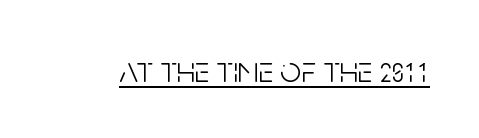
{"serif": "no", "italic": "no", "bold": "no", "weight": "light", "width": "condensed", "stroke_contrast": "low", "x_height": "large", "monospaced": "no", "underline": "yes", "letter_spacing": "normal", "letter_spacing_em": 0.0, "glyph_px": 37}
